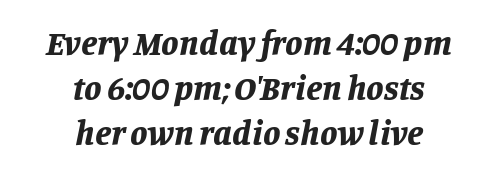
The image shows 35 px bold type, italic (leaning right); set centered, normal line spacing (1.29x), normal letter spacing, not underlined; low stroke contrast and a large x-height.
